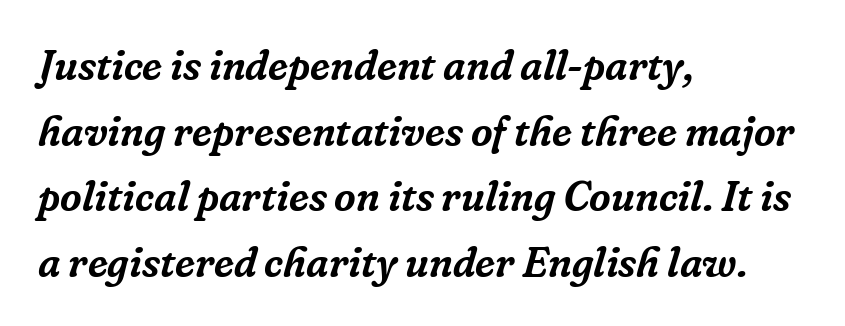
{"serif": "yes", "italic": "yes", "lean": "right", "slant_degrees": 16, "width": "normal", "stroke_contrast": "low", "x_height": "medium", "monospaced": "no", "underline": "no", "align": "left", "line_spacing": "normal", "line_spacing_ratio": 1.56, "letter_spacing": "normal", "letter_spacing_em": 0.0, "glyph_px": 42}
